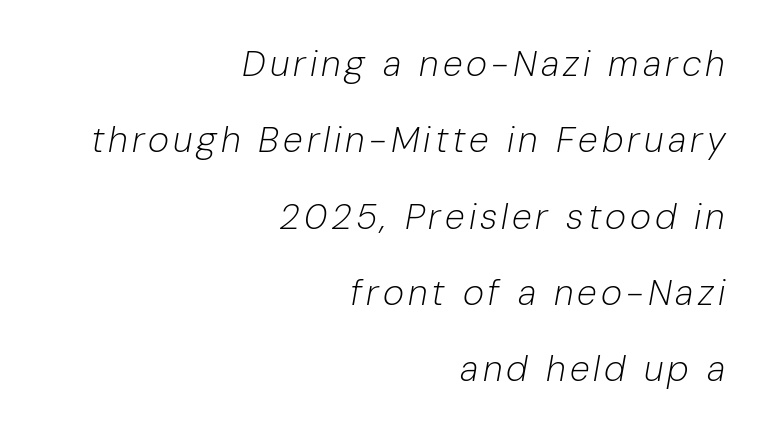
Q: Is the text bold? A: No.
Q: Is the text italic (slanted)? A: Yes, it leans right by about 10 degrees.
Q: Is the text underlined? A: No.
Q: How is the paragraph aligned? A: Right-aligned.
Q: Is the spacing between lines tight, normal or loose? A: Loose.
Q: Width (condensed, normal, or wide)? A: Normal.
Q: Stroke contrast? A: Low.
Q: x-height? A: Medium.
Q: Monospaced? A: No.
